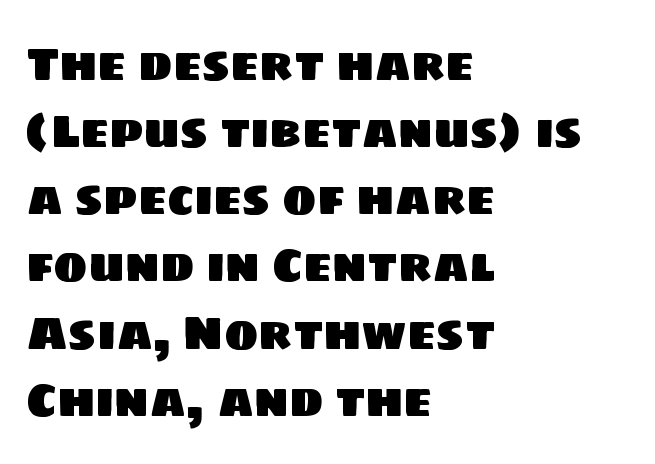
{"serif": "no", "width": "normal", "stroke_contrast": "low", "x_height": "large", "monospaced": "no", "underline": "no", "align": "left", "line_spacing": "normal", "line_spacing_ratio": 1.46, "letter_spacing": "normal", "letter_spacing_em": 0.0, "glyph_px": 46}
